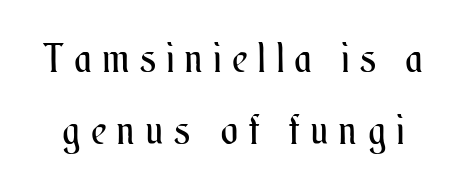
The image shows 40 px regular-weight, condensed type, upright; set line spacing 1.79x, unusually wide letter spacing (+0.29 em), not underlined; medium stroke contrast and a small x-height.
